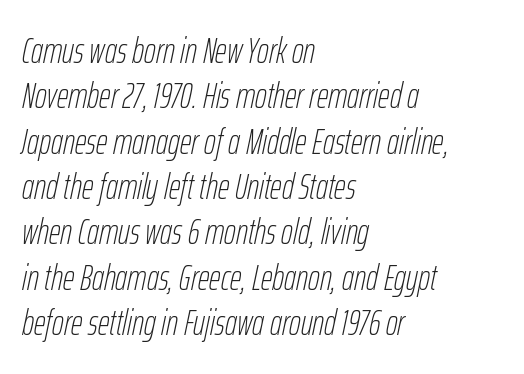
The image shows 36 px thin, condensed type, italic (leaning right); set left-aligned, normal line spacing (1.26x), normal letter spacing, not underlined; low stroke contrast and a medium x-height.
